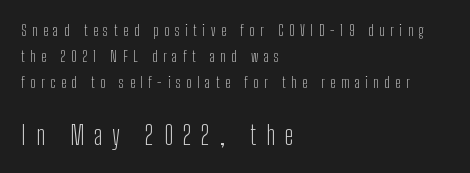
The image shows 26 px text type, upright; set left-aligned, line spacing 1.72x, unusually wide letter spacing (+0.38 em), not underlined; the second (bottom) block is 1.73x larger.
